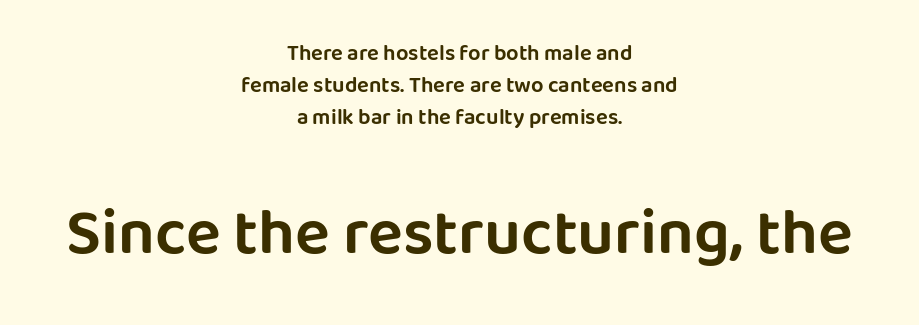
A typesetter would call this leading conventional body-copy spacing. Is this a sans? Yes — the strokes have no serifs. Nothing unusual about the tracking: characters are spaced as the font intends. The lettering holds an erect, upright posture throughout.
